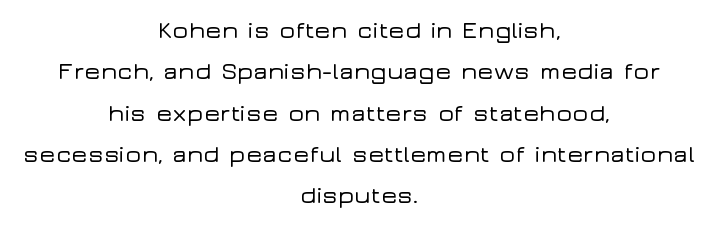
{"italic": "no", "underline": "no", "align": "center", "line_spacing_ratio": 1.72, "letter_spacing": "normal", "letter_spacing_em": 0.0, "glyph_px": 24}
